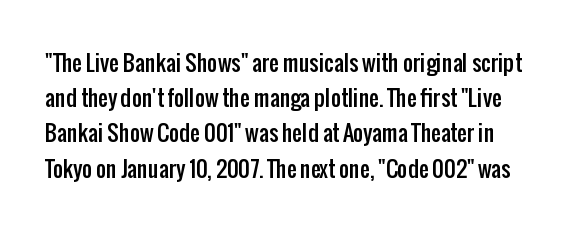
A typesetter would call this zero additional tracking. No italicization has been applied; the sample stays upright. If you measured baseline to baseline, you'd find a middling distance. Anything drawn beneath the words? Only blank space.
